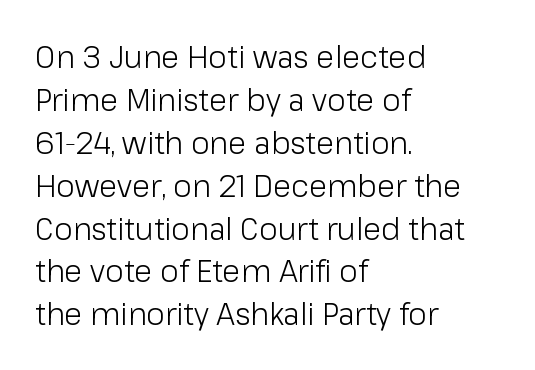
Each letter's strokes conclude bluntly, with no projecting serifs. The rendering uses a moderate line-height, typical for paragraphs. Looks like regular typesetting: each glyph gets only the width it needs. A bare baseline throughout the passage.
